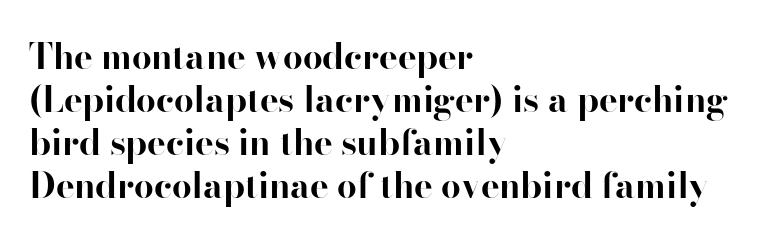
The image shows 35 px bold serif type, upright; set left-aligned, line spacing 1.23x, normal letter spacing, not underlined; high stroke contrast and a small x-height.
